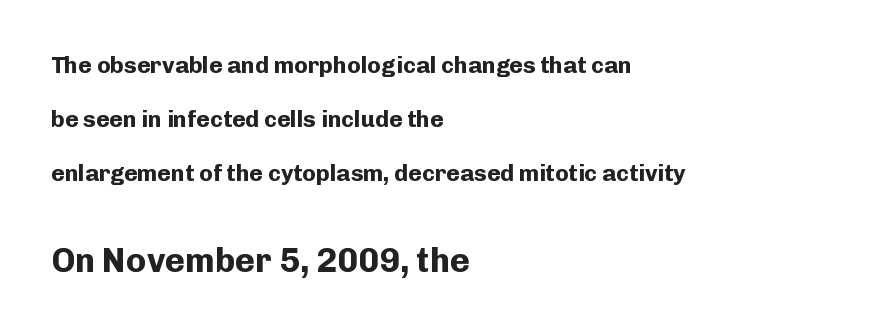
{"serif": "no", "italic": "no", "bold": "yes", "weight": "bold", "width": "normal", "stroke_contrast": "low", "x_height": "medium", "monospaced": "no", "underline": "no", "align": "left", "line_spacing": "loose", "line_spacing_ratio": 2.35, "letter_spacing": "normal", "letter_spacing_em": 0.0, "larger_block": "second", "size_ratio": 1.48, "glyph_px": 34}
